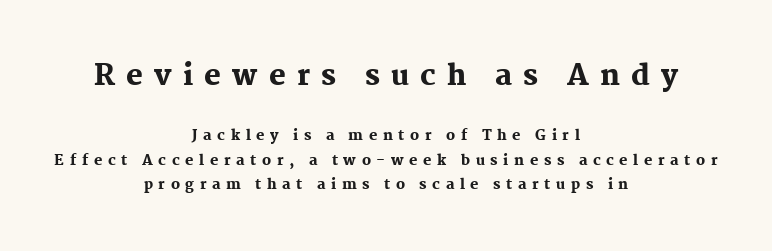
{"serif": "yes", "italic": "no", "bold": "yes", "weight": "heavy", "width": "normal", "stroke_contrast": "medium", "x_height": "medium", "monospaced": "no", "underline": "no", "align": "center", "line_spacing_ratio": 1.75, "letter_spacing": "wide", "letter_spacing_em": 0.4, "larger_block": "first", "size_ratio": 2.0, "glyph_px": 28}
